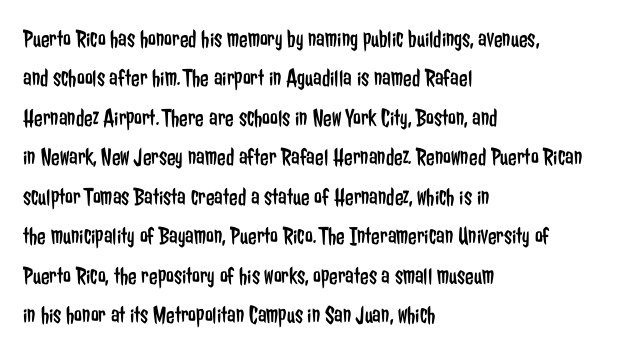
This block has exactly the height ordinary leading produces. Heft: none added — not bold. The face used here is rendered with its standard letterfit. Horizontally, the lines are justified to the leading edge only.
